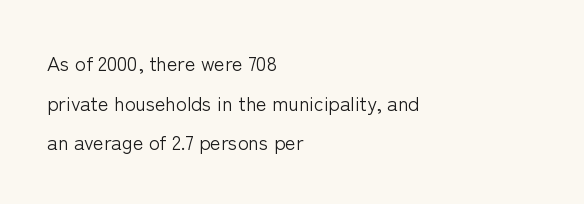
{"italic": "no", "bold": "no", "underline": "no", "align": "left", "line_spacing": "loose", "line_spacing_ratio": 1.98, "letter_spacing": "normal", "letter_spacing_em": 0.0, "glyph_px": 20}
